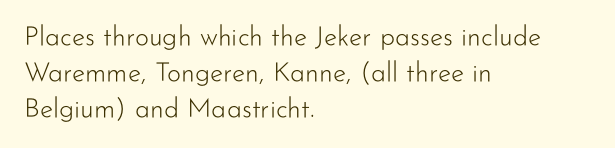
Q: Is the text bold? A: No.
Q: Is the text italic (slanted)? A: No, it is upright.
Q: Is the text underlined? A: No.
Q: How is the paragraph aligned? A: Left-aligned.
Q: Is the spacing between letters normal or unusually wide? A: Normal.
Q: Is the spacing between lines tight, normal or loose? A: Normal.
